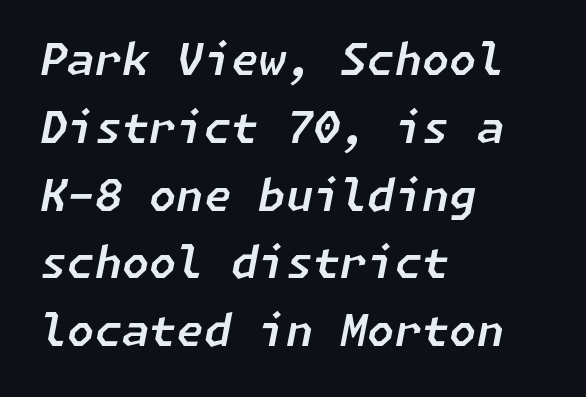
Q: Is the text italic (slanted)? A: Yes, it leans right by about 11 degrees.
Q: Is the text underlined? A: No.
Q: How is the paragraph aligned? A: Left-aligned.
Q: Is the spacing between letters normal or unusually wide? A: Normal.
Q: Is the spacing between lines tight, normal or loose? A: Normal.
Q: Width (condensed, normal, or wide)? A: Normal.
Q: Stroke contrast? A: Low.
Q: x-height? A: Medium.
